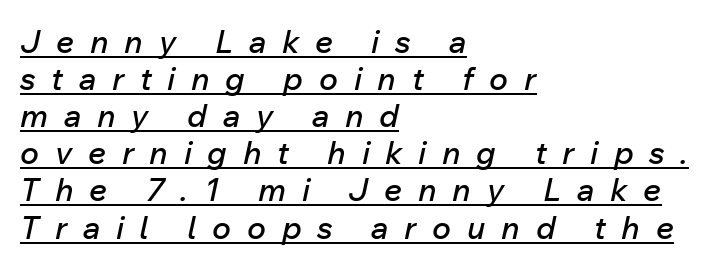
Q: Is the text italic (slanted)? A: Yes, it leans right by about 12 degrees.
Q: Is the text underlined? A: Yes.
Q: How is the paragraph aligned? A: Left-aligned.
Q: Is the spacing between letters normal or unusually wide? A: Unusually wide.
Q: Width (condensed, normal, or wide)? A: Normal.
Q: Stroke contrast? A: Low.
Q: x-height? A: Medium.
Q: Monospaced? A: No.
